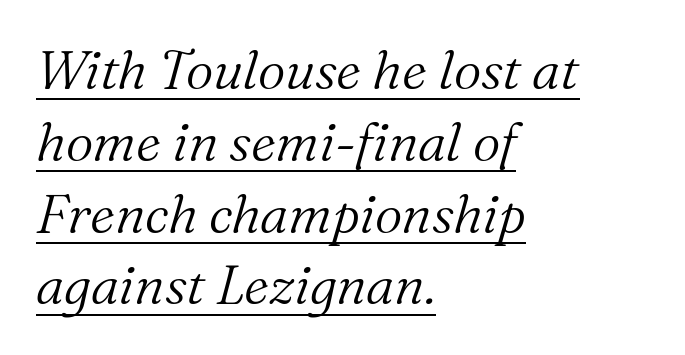
The image shows 54 px light serif type, italic (leaning right); set left-aligned, normal line spacing (1.33x), normal letter spacing, underlined; medium stroke contrast and a medium x-height.
